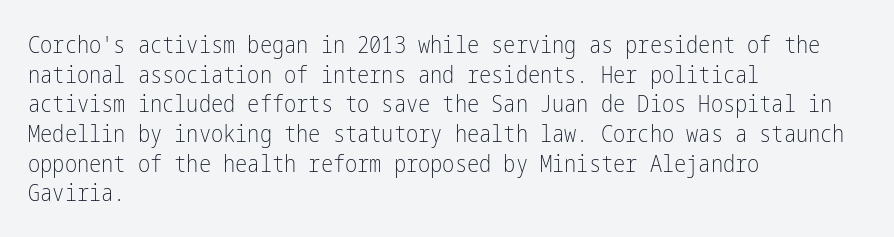
The image shows 23 px text type, upright; set left-aligned, normal line spacing (1.29x), normal letter spacing, not underlined.
